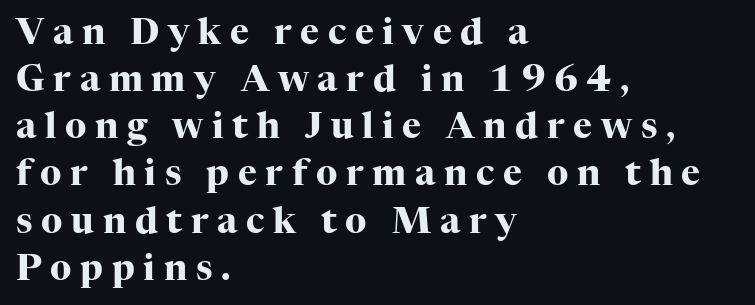
Substantial extra tracking has been applied to these lines. Glance below the letters and you will spot only blank space. Emphasis by weight is at full strength: bold. This sample is left-justified, so line endings fall wherever the words run out.
